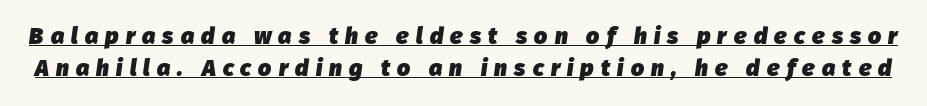
The image shows 23 px bold type, italic (leaning right); set normal line spacing (1.4x), unusually wide letter spacing (+0.31 em), underlined.
